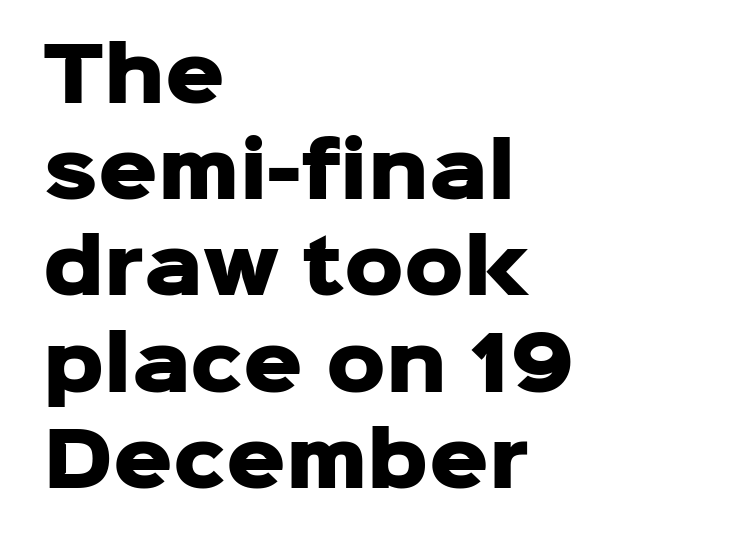
The face used here is proportionally spaced, like ordinary book or web type. The glyphs have the mass of a bold cut. A normal amount of white space separates one row of letters from the next. Is this a sans? Yes — the strokes have no serifs.
